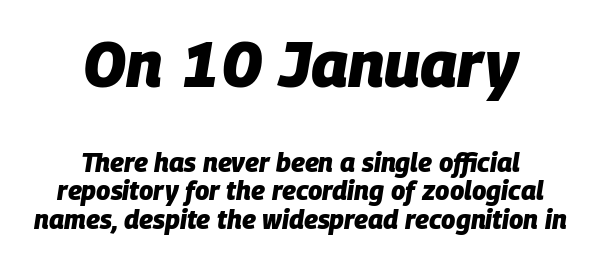
Q: Is the text bold? A: Yes.
Q: Is the text italic (slanted)? A: Yes, it leans right by about 9 degrees.
Q: Is the text underlined? A: No.
Q: How is the paragraph aligned? A: Centered.
Q: Is the spacing between letters normal or unusually wide? A: Normal.
Q: Is the spacing between lines tight, normal or loose? A: Tight.
Q: Which block of text is set in a larger size, the first (top) or the second (bottom)? A: The first (top) one.
Q: Width (condensed, normal, or wide)? A: Normal.
Q: Stroke contrast? A: Low.
Q: x-height? A: Large.
Q: Monospaced? A: No.
